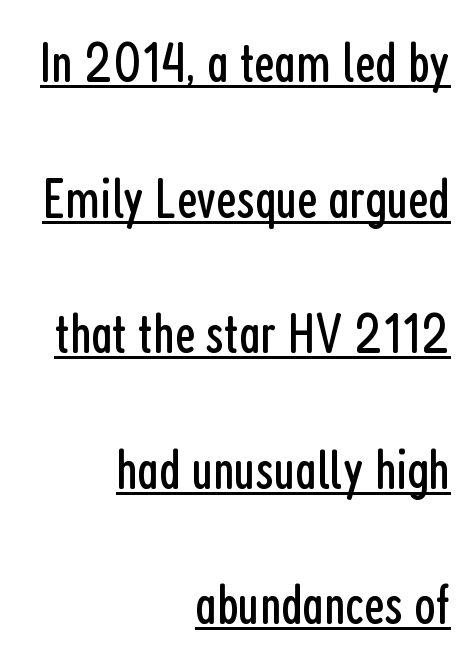
Q: Is the text bold? A: No.
Q: Is the text italic (slanted)? A: No, it is upright.
Q: Is the typeface a serif or a sans-serif typeface? A: Sans-serif.
Q: Is the text underlined? A: Yes.
Q: How is the paragraph aligned? A: Right-aligned.
Q: Is the spacing between letters normal or unusually wide? A: Normal.
Q: Is the spacing between lines tight, normal or loose? A: Loose.
Q: Width (condensed, normal, or wide)? A: Condensed.
Q: Stroke contrast? A: Low.
Q: x-height? A: Medium.
Q: Monospaced? A: No.
